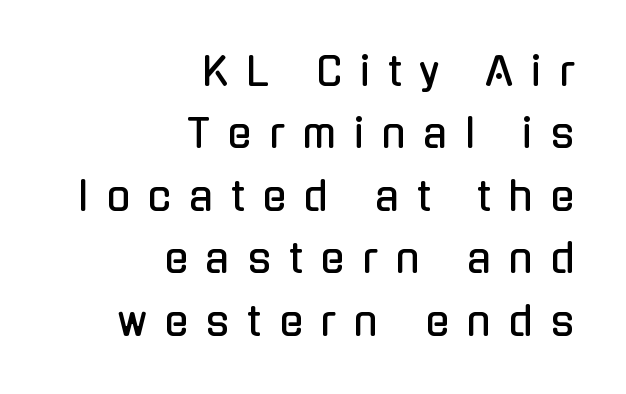
{"serif": "no", "italic": "no", "width": "condensed", "stroke_contrast": "low", "x_height": "medium", "monospaced": "no", "underline": "no", "align": "right", "line_spacing": "normal", "line_spacing_ratio": 1.6, "letter_spacing": "wide", "letter_spacing_em": 0.46, "glyph_px": 39}
